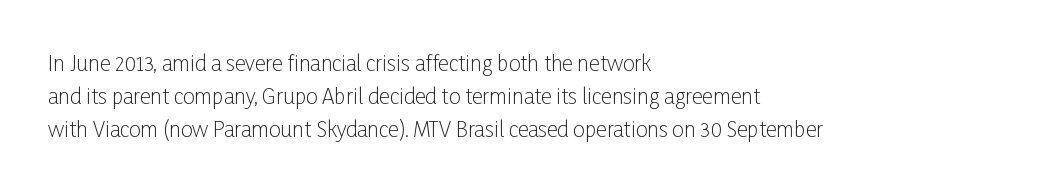
Upright lettering throughout. The rows are spaced the way most documents space them. These lines stack with their left ends in a neat column. The space beneath each line is pristine and unruled. This sample uses plain, unmodified letter spacing. Stem width sits at or under what a default text font uses.
